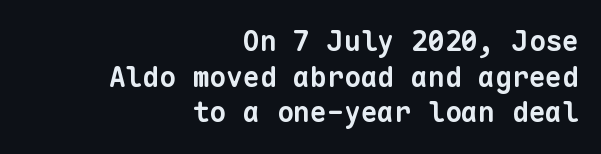
Any mark beneath the type? The region is blank. What kind of face is this? One without serifs — a sans. Is the block centered? No — it sits flush against the right margin. A full-strength bold gives these letters their thick strokes. If you measured baseline to baseline, you'd find a middling distance. Here the designer chose a console-style face with uniform glyph widths.
